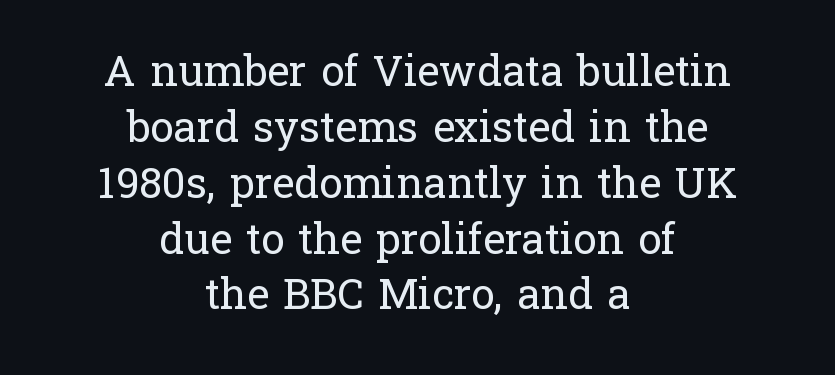
{"serif": "yes", "italic": "no", "bold": "no", "weight": "regular", "width": "normal", "stroke_contrast": "low", "x_height": "medium", "monospaced": "no", "underline": "no", "align": "center", "line_spacing": "normal", "line_spacing_ratio": 1.33, "letter_spacing": "normal", "letter_spacing_em": 0.0, "glyph_px": 42}
